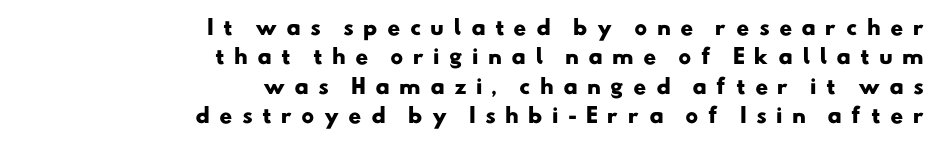
Vertical spacing — default. Lines of text with bare space underneath. The ragged edge is on the left, which tells us the setting is flush right. Strokes here are thick enough to call this a true bold. There is plenty of visible air inserted between adjacent glyphs.
